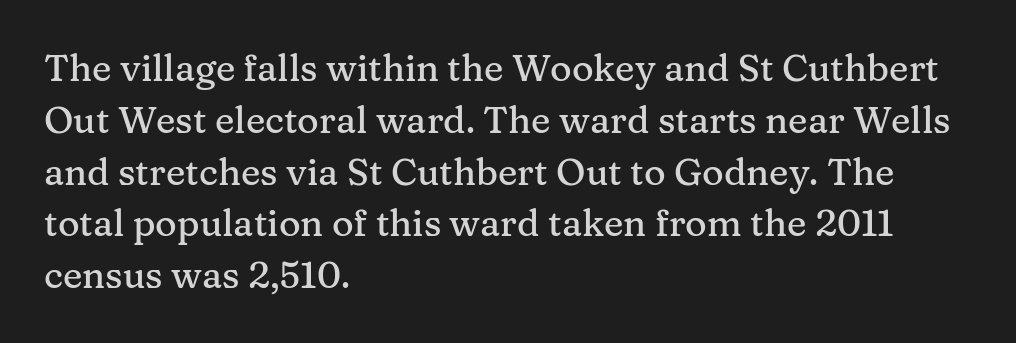
The image shows 37 px serif type, upright; set left-aligned, normal line spacing (1.4x), normal letter spacing, not underlined; medium stroke contrast and a medium x-height.
